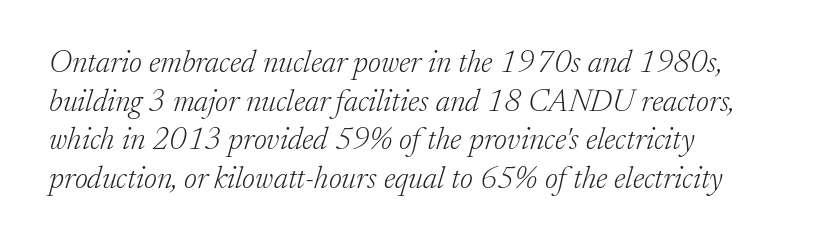
The image shows 31 px light serif type, italic (leaning right); set left-aligned, normal line spacing (1.25x), normal letter spacing, not underlined; low stroke contrast and a medium x-height.
